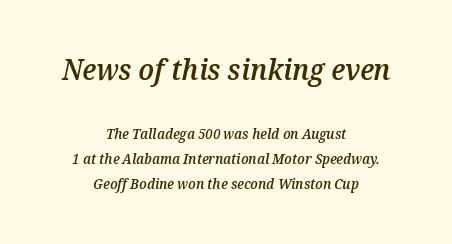
{"italic": "yes", "lean": "right", "slant_degrees": 12, "bold": "semi", "weight": "semibold", "width": "normal", "stroke_contrast": "medium", "x_height": "medium", "monospaced": "no", "underline": "no", "align": "center", "line_spacing_ratio": 1.79, "letter_spacing": "normal", "letter_spacing_em": 0.0, "larger_block": "first", "size_ratio": 2.07, "glyph_px": 29}
